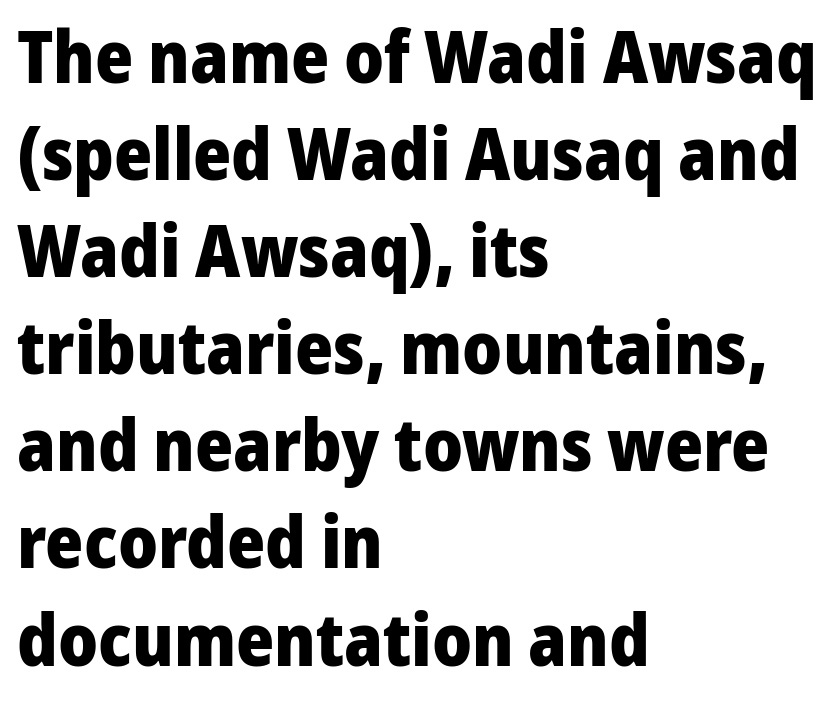
The image shows 73 px heavy sans-serif type, upright; set left-aligned, normal line spacing (1.33x), normal letter spacing, not underlined; low stroke contrast and a medium x-height.
